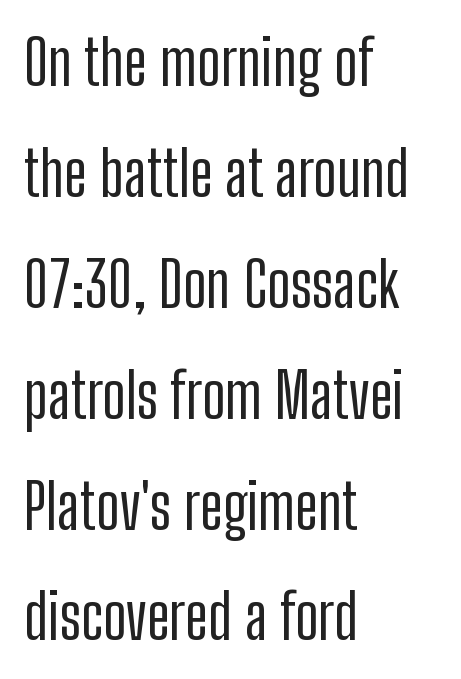
{"serif": "no", "italic": "no", "width": "condensed", "stroke_contrast": "low", "x_height": "medium", "monospaced": "no", "underline": "no", "align": "left", "line_spacing_ratio": 1.76, "letter_spacing": "normal", "letter_spacing_em": 0.0, "glyph_px": 63}
